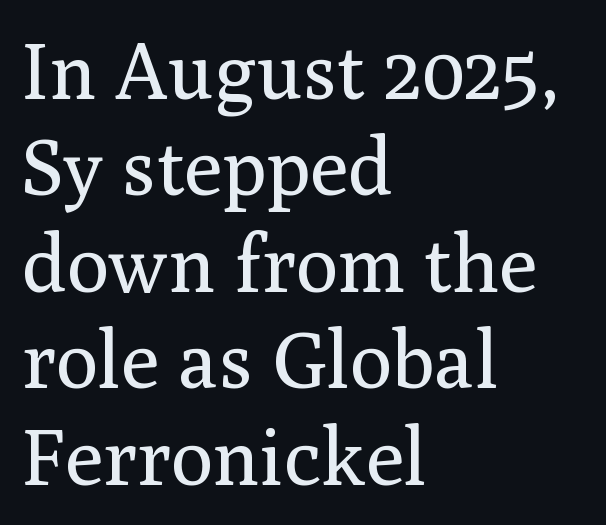
A light-to-regular cut is what we see here. The passage shown is not underscored anywhere. Look at the tracking — it's just the regular setting, nothing added. Tall strokes in this sample are plumb rather than angled. The lines in this sample share a left origin and differ only in where they stop.
